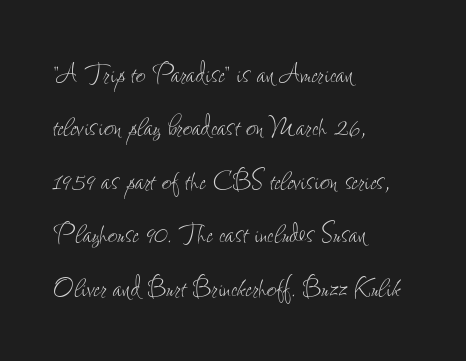
The space directly below the letters is spotless. Baseline-to-baseline distance is the conventional proportion of letter height. The lines in this sample share a left origin and differ only in where they stop. The rendering uses natural spacing where letterforms have individual widths. Stem width sits at or under what a default text font uses.
